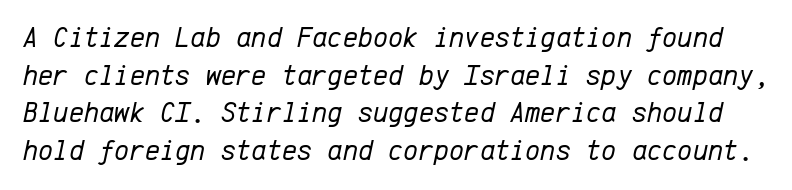
{"italic": "yes", "lean": "right", "slant_degrees": 12, "bold": "no", "weight": "regular", "width": "normal", "stroke_contrast": "low", "x_height": "medium", "monospaced": "yes", "underline": "no", "line_spacing": "normal", "line_spacing_ratio": 1.3, "letter_spacing": "normal", "letter_spacing_em": 0.0, "glyph_px": 29}
